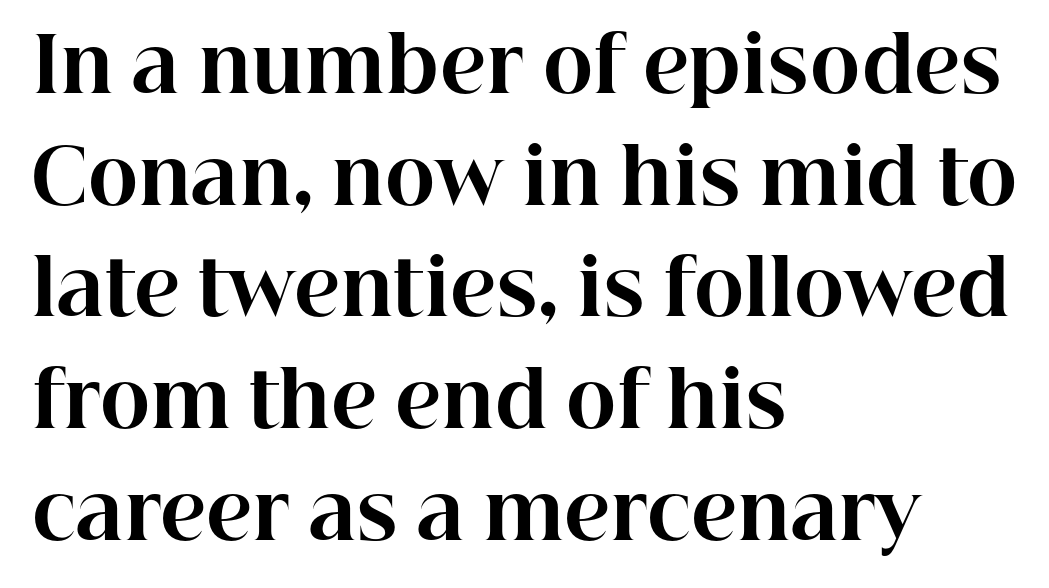
The image shows 76 px bold serif type, upright; set left-aligned, normal line spacing (1.47x), normal letter spacing, not underlined; high stroke contrast and a medium x-height.
